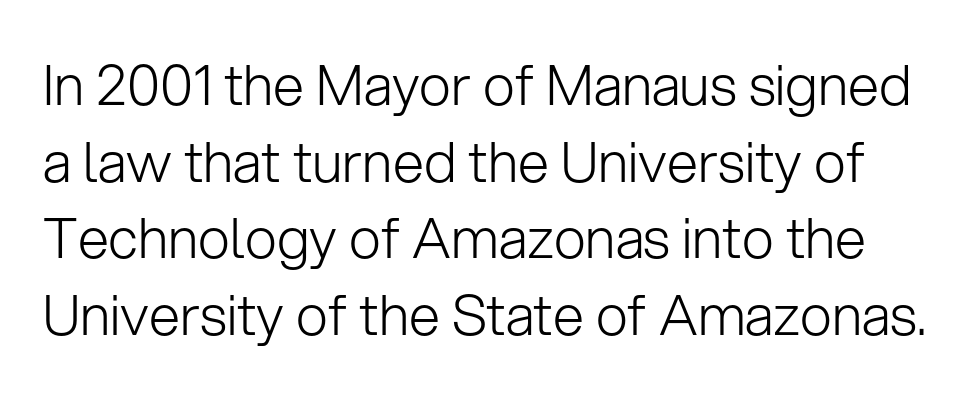
Stroke mass is kept to a normal reading level or below. Nope, not italic — everything's standing straight. Short note: letters normally spaced. Descenders hang freely into open space. This sample has the flowing, uneven cadence of proportional lettering. The lines sit at an ordinary, default distance from one another.
